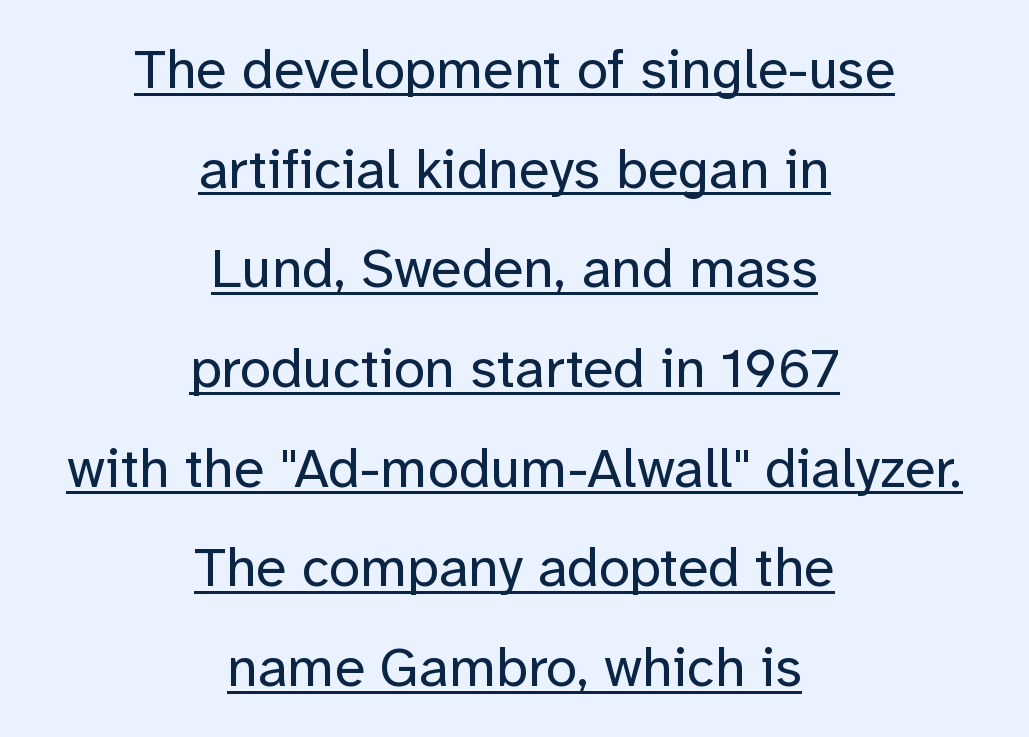
{"serif": "no", "italic": "no", "bold": "no", "weight": "regular", "width": "normal", "stroke_contrast": "low", "x_height": "medium", "monospaced": "no", "underline": "yes", "align": "center", "line_spacing_ratio": 1.78, "letter_spacing": "normal", "letter_spacing_em": 0.0, "glyph_px": 56}
